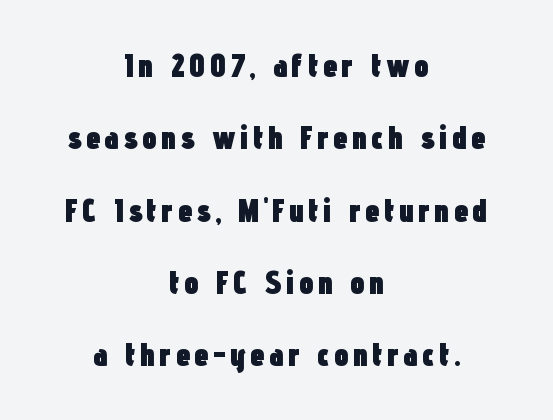
Observe the absence of serifs on each vertical stroke in this sample. These lines are rendered in a variable-pitch font. Just letters on the line, the space beneath them empty. The vertical gap from one line to the next is large. The rendering positions every line midway between the sides. When letters stand straight like this, we call the style roman or upright.
